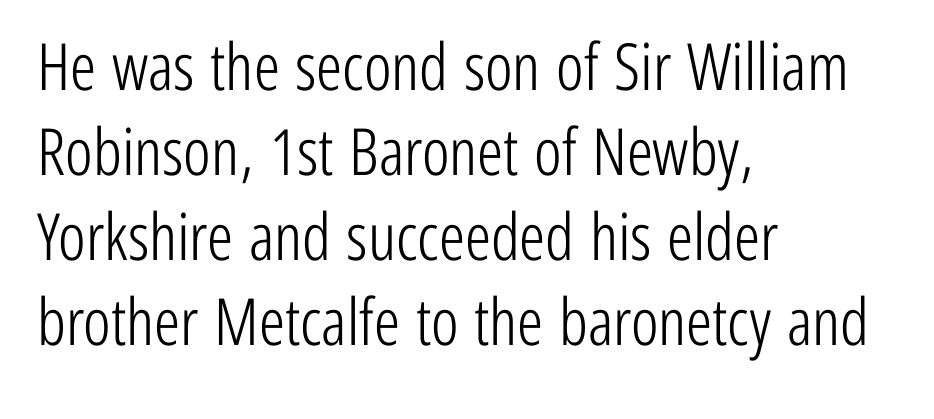
{"serif": "no", "italic": "no", "bold": "no", "weight": "light", "width": "condensed", "stroke_contrast": "low", "x_height": "medium", "monospaced": "no", "underline": "no", "align": "left", "line_spacing": "normal", "line_spacing_ratio": 1.31, "letter_spacing": "normal", "letter_spacing_em": 0.0, "glyph_px": 65}
